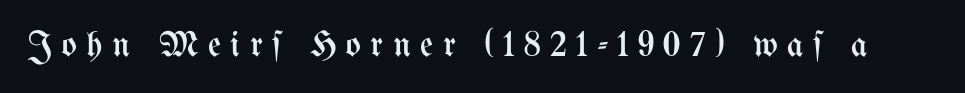
Italic? Not at all — the glyphs are vertical. Stem width sits at or under what a default text font uses. Decoration check: the copy has no underline. Looks like regular typesetting: each glyph gets only the width it needs. Letter spacing: wide.
